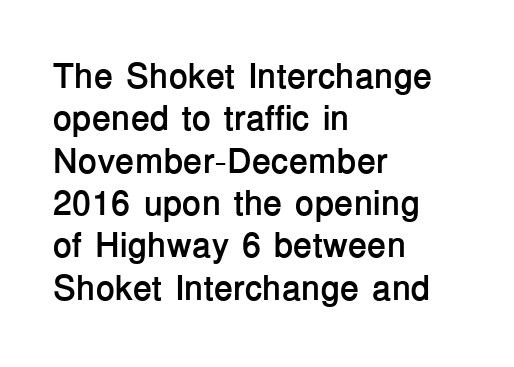
The image shows 35 px semibold sans-serif type, upright; set left-aligned, line spacing 1.21x, normal letter spacing, not underlined; low stroke contrast and a medium x-height.
